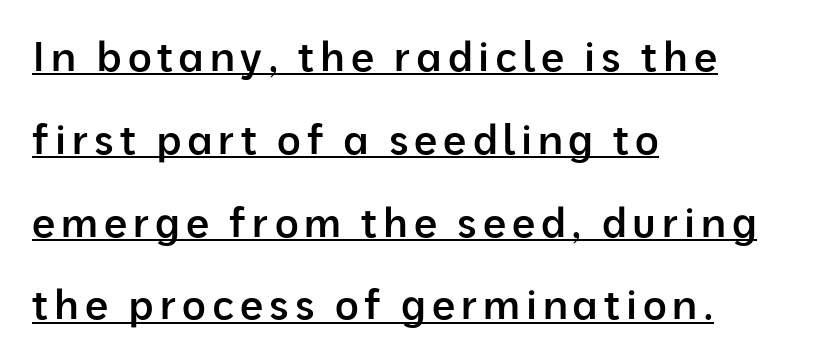
Does the weight exceed regular? Yes, but only to semibold. Short and long lines alike share a common starting point at left. What decoration does the sample have? An underline. This rendering employs a face without finishing strokes, i.e., a sans-serif. Ordinary non-slanted type is in use. The vertical gap from one line to the next is large.
